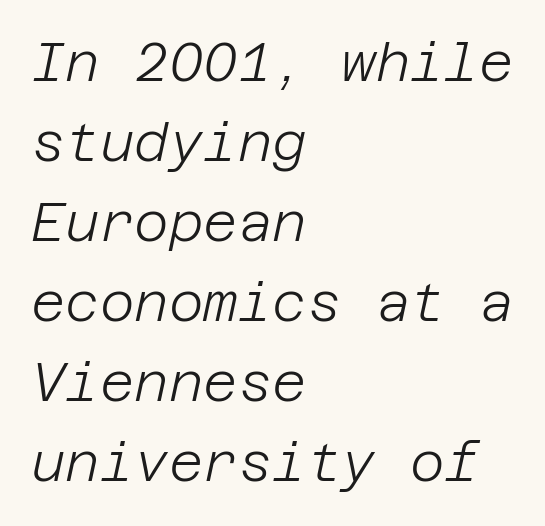
Q: Is the text bold? A: No.
Q: Is the text italic (slanted)? A: Yes, it leans right by about 12 degrees.
Q: Is the text underlined? A: No.
Q: How is the paragraph aligned? A: Left-aligned.
Q: Is the spacing between letters normal or unusually wide? A: Normal.
Q: Is the spacing between lines tight, normal or loose? A: Normal.
Q: Width (condensed, normal, or wide)? A: Normal.
Q: Stroke contrast? A: Low.
Q: x-height? A: Large.
